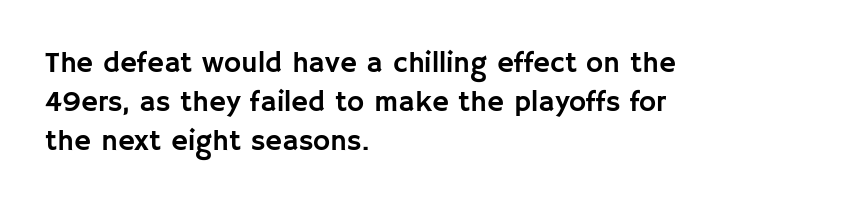
Q: Is the text italic (slanted)? A: No, it is upright.
Q: Is the typeface a serif or a sans-serif typeface? A: Sans-serif.
Q: Is the text underlined? A: No.
Q: How is the paragraph aligned? A: Left-aligned.
Q: Is the spacing between letters normal or unusually wide? A: Normal.
Q: Is the spacing between lines tight, normal or loose? A: Normal.
Q: Width (condensed, normal, or wide)? A: Normal.
Q: Stroke contrast? A: Low.
Q: x-height? A: Large.
Q: Monospaced? A: No.
